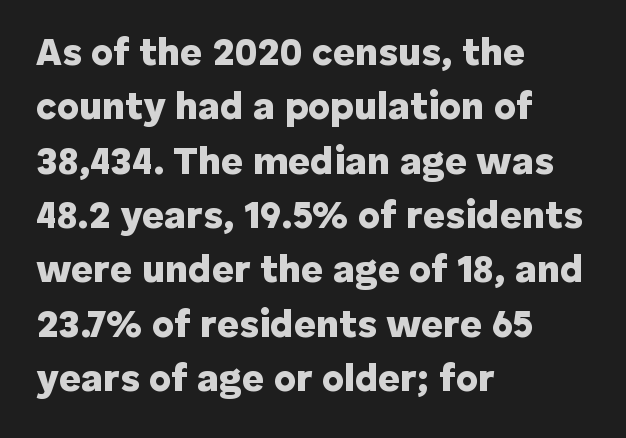
The image shows 38 px heavy sans-serif type, upright; set left-aligned, normal line spacing (1.43x), normal letter spacing, not underlined; low stroke contrast and a medium x-height.
